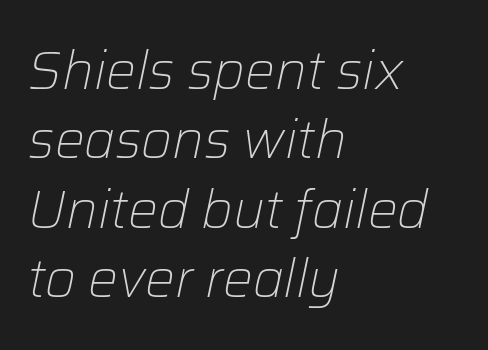
The image shows 53 px light type, italic (leaning right); set left-aligned, normal line spacing (1.31x), normal letter spacing, not underlined; low stroke contrast and a medium x-height.
